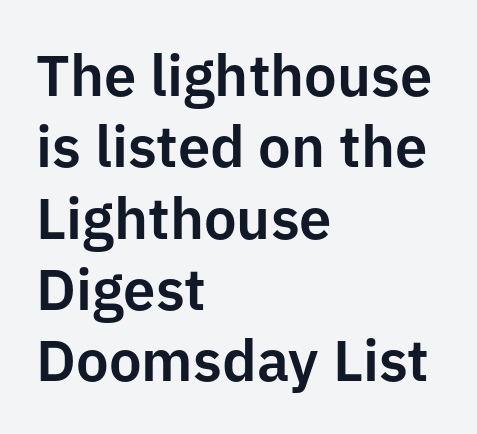
{"serif": "no", "italic": "no", "width": "normal", "stroke_contrast": "low", "x_height": "medium", "monospaced": "no", "underline": "no", "align": "left", "line_spacing_ratio": 1.23, "letter_spacing": "normal", "letter_spacing_em": 0.0, "glyph_px": 58}
